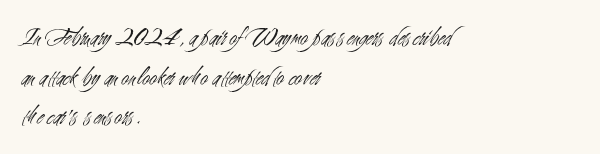
The image shows 26 px text type; set left-aligned, normal line spacing (1.52x), normal letter spacing, not underlined.
